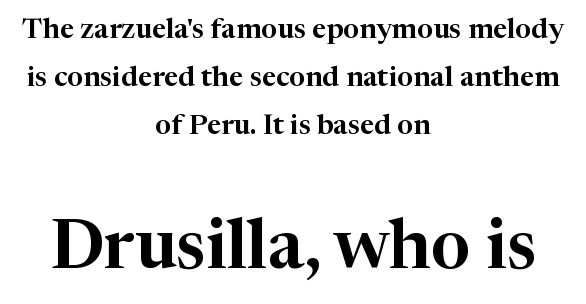
Q: Is the text italic (slanted)? A: No, it is upright.
Q: Is the typeface a serif or a sans-serif typeface? A: Serif.
Q: Is the text underlined? A: No.
Q: How is the paragraph aligned? A: Centered.
Q: Is the spacing between letters normal or unusually wide? A: Normal.
Q: Which block of text is set in a larger size, the first (top) or the second (bottom)? A: The second (bottom) one.
Q: Width (condensed, normal, or wide)? A: Normal.
Q: Stroke contrast? A: High.
Q: x-height? A: Medium.
Q: Monospaced? A: No.
